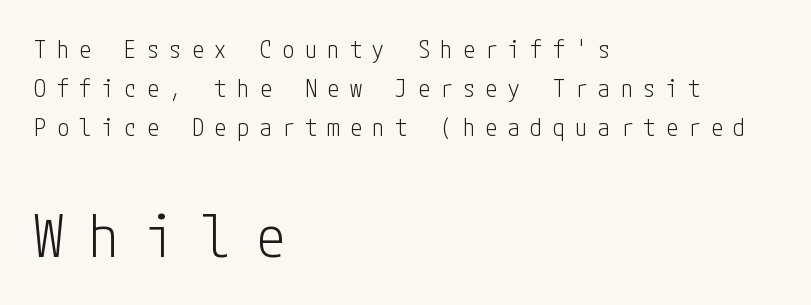
These lines have a slow, spaced-out rhythm from letter to letter. The paragraph shown leans on its left margin. The baseline area is clear. Which chunk is bigger? The second one — the bottom block dwarfs the top. Baseline-to-baseline distance is the conventional proportion of letter height. The font is comparable to plain body text, perhaps lighter.
